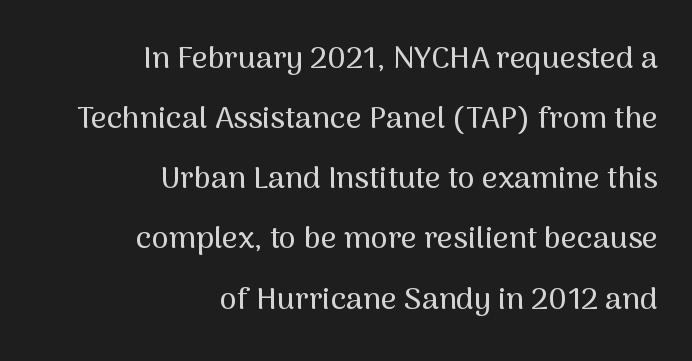
Q: Is the text italic (slanted)? A: No, it is upright.
Q: Is the typeface a serif or a sans-serif typeface? A: Sans-serif.
Q: Is the text underlined? A: No.
Q: How is the paragraph aligned? A: Right-aligned.
Q: Is the spacing between letters normal or unusually wide? A: Normal.
Q: Is the spacing between lines tight, normal or loose? A: Loose.
Q: Width (condensed, normal, or wide)? A: Normal.
Q: Stroke contrast? A: Medium.
Q: x-height? A: Medium.
Q: Monospaced? A: No.
